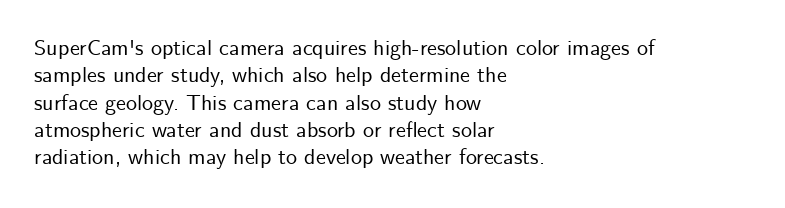
Q: Is the text italic (slanted)? A: No, it is upright.
Q: Is the text underlined? A: No.
Q: How is the paragraph aligned? A: Left-aligned.
Q: Is the spacing between letters normal or unusually wide? A: Normal.
